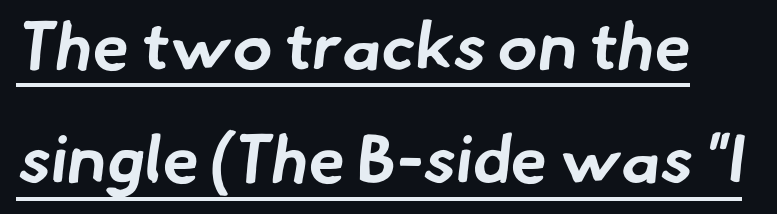
The image shows 67 px bold sans-serif type; set normal line spacing (1.69x), normal letter spacing, underlined; low stroke contrast and a small x-height.
